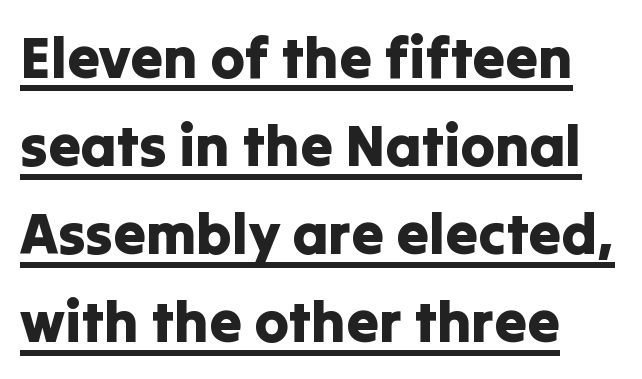
Q: Is the text italic (slanted)? A: No, it is upright.
Q: Is the typeface a serif or a sans-serif typeface? A: Sans-serif.
Q: Is the text underlined? A: Yes.
Q: How is the paragraph aligned? A: Left-aligned.
Q: Is the spacing between letters normal or unusually wide? A: Normal.
Q: Is the spacing between lines tight, normal or loose? A: Normal.
Q: Width (condensed, normal, or wide)? A: Normal.
Q: Stroke contrast? A: Low.
Q: x-height? A: Medium.
Q: Monospaced? A: No.
